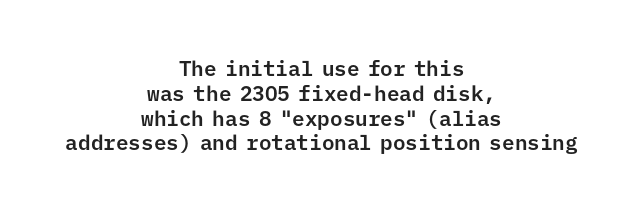
The image shows 21 px text type, upright; set centered, line spacing 1.18x, normal letter spacing, not underlined.
